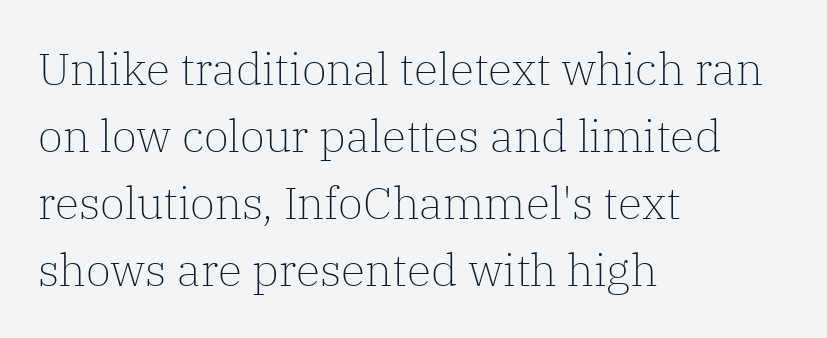
Vertical spacing — default. Stroke terminals: seriffed. Compared with a typical body face, this is equally light or lighter still. When letters stand straight like this, we call the style roman or upright. The lines are quadded left. Proportional: the letters do not fall into vertical columns.
